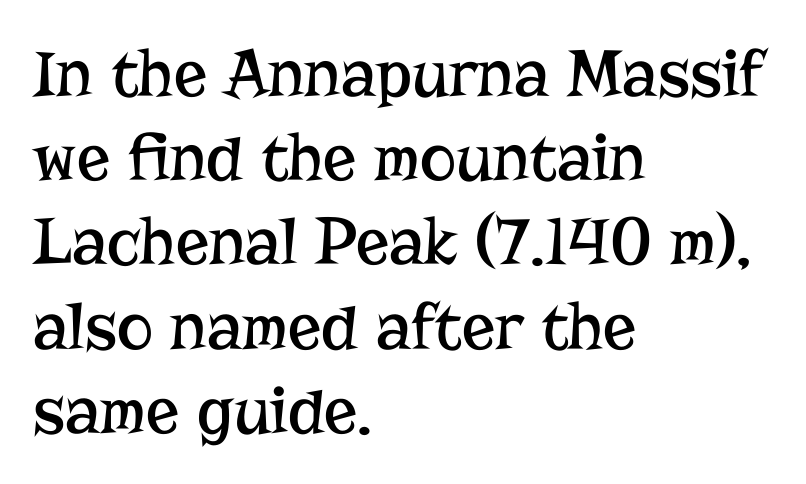
The image shows 69 px regular-weight serif type, upright; set left-aligned, line spacing 1.22x, normal letter spacing, not underlined; low stroke contrast and a medium x-height.
